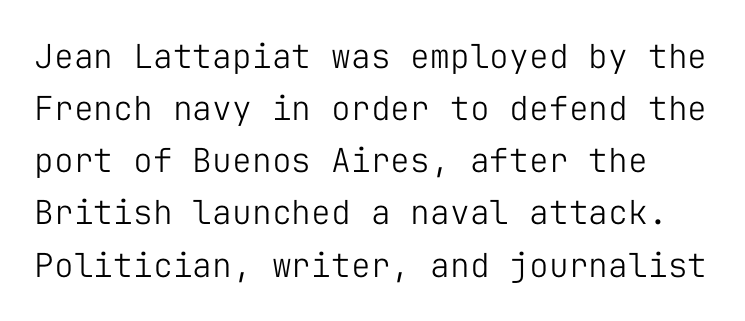
Each word holds together tightly as a unit, with standard inter-letter gaps. Compared with a typical body face, this is equally light or lighter still. Every character here occupies the same horizontal width, giving the sample a typewriter-like rhythm. The designer went with a sans here, leaving each stem footless.
